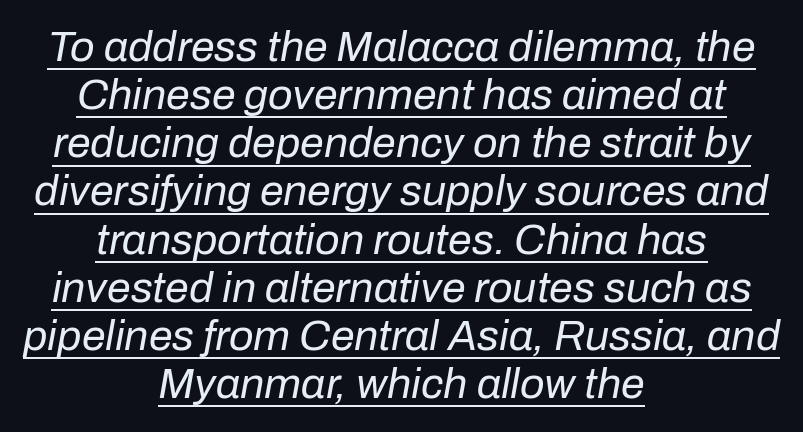
Characters follow at the spacing the type designer built in. The vertical gap from one line to the next is small. Notice how the stems are inclined rather than vertical — that's the hallmark of italics. Line starts and ends both wander, symmetrically.
